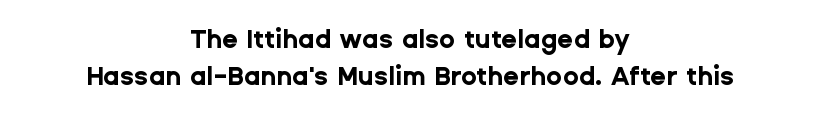
Q: Is the text bold? A: Yes.
Q: Is the text italic (slanted)? A: No, it is upright.
Q: Is the text underlined? A: No.
Q: How is the paragraph aligned? A: Centered.
Q: Is the spacing between letters normal or unusually wide? A: Normal.
Q: Is the spacing between lines tight, normal or loose? A: Normal.
